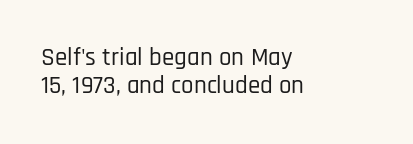
The image shows 25 px text type, upright; set left-aligned, tight line spacing (1.13x), normal letter spacing, not underlined.
